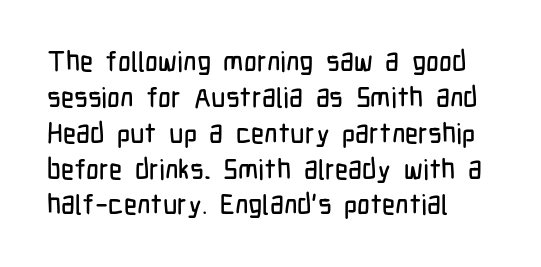
{"serif": "no", "italic": "no", "width": "condensed", "stroke_contrast": "low", "x_height": "medium", "monospaced": "no", "underline": "no", "align": "left", "line_spacing": "normal", "line_spacing_ratio": 1.28, "letter_spacing": "normal", "letter_spacing_em": 0.0, "glyph_px": 28}
